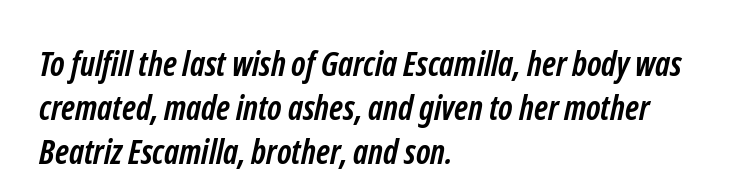
{"serif": "no", "bold": "yes", "weight": "semibold", "width": "condensed", "stroke_contrast": "low", "x_height": "medium", "monospaced": "no", "underline": "no", "align": "left", "line_spacing": "normal", "line_spacing_ratio": 1.29, "letter_spacing": "normal", "letter_spacing_em": 0.0, "glyph_px": 34}
